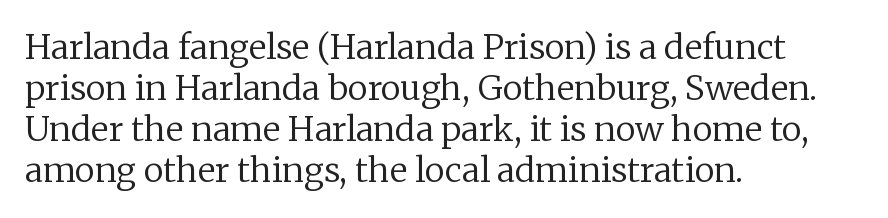
Q: Is the text bold? A: No.
Q: Is the text italic (slanted)? A: No, it is upright.
Q: Is the typeface a serif or a sans-serif typeface? A: Serif.
Q: Is the text underlined? A: No.
Q: How is the paragraph aligned? A: Left-aligned.
Q: Is the spacing between letters normal or unusually wide? A: Normal.
Q: Width (condensed, normal, or wide)? A: Normal.
Q: Stroke contrast? A: Low.
Q: x-height? A: Medium.
Q: Monospaced? A: No.
